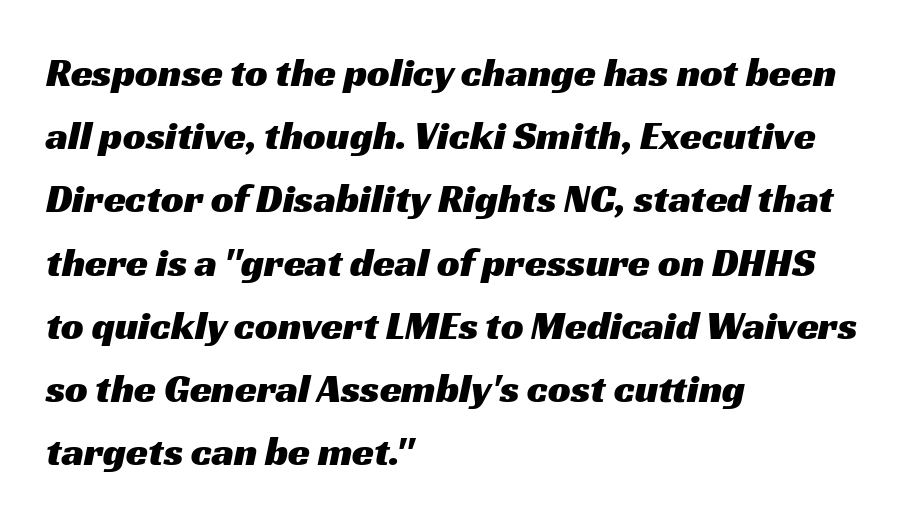
{"serif": "no", "width": "wide", "stroke_contrast": "medium", "x_height": "medium", "monospaced": "no", "underline": "no", "align": "left", "line_spacing": "normal", "line_spacing_ratio": 1.58, "letter_spacing": "normal", "letter_spacing_em": 0.0, "glyph_px": 40}
